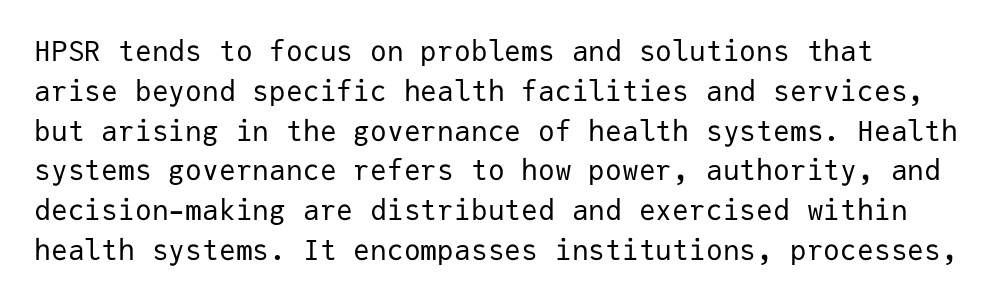
{"serif": "no", "italic": "no", "bold": "no", "weight": "regular", "width": "normal", "stroke_contrast": "low", "x_height": "medium", "monospaced": "yes", "underline": "no", "align": "left", "line_spacing": "normal", "line_spacing_ratio": 1.42, "letter_spacing": "normal", "letter_spacing_em": 0.0, "glyph_px": 28}
